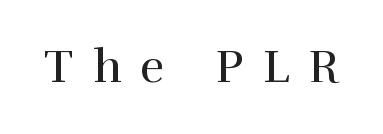
The image shows 46 px regular-weight serif type, upright; set unusually wide letter spacing (+0.43 em), not underlined; a medium x-height.
